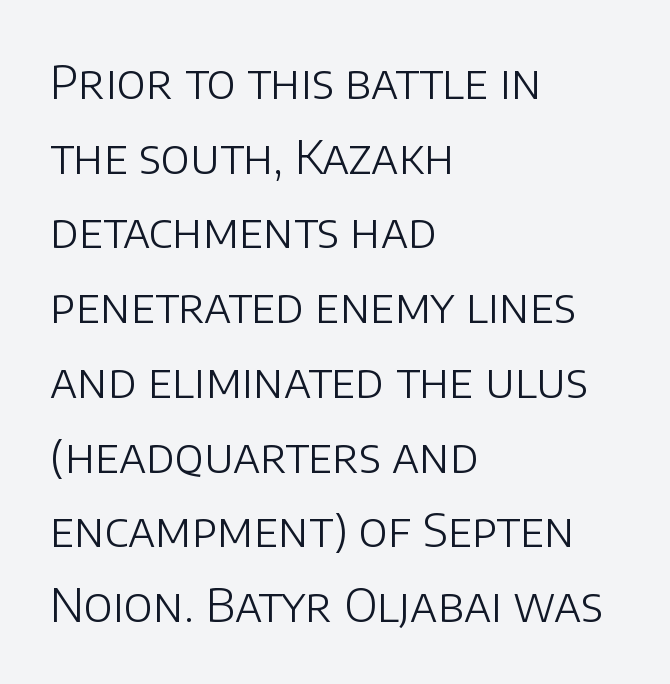
This rendering employs a face without finishing strokes, i.e., a sans-serif. Counters stay open thanks to moderate or lighter strokes. Words float on clear page, feet unadorned. Ascenders rise straight up at ninety degrees. Leading: standard.
